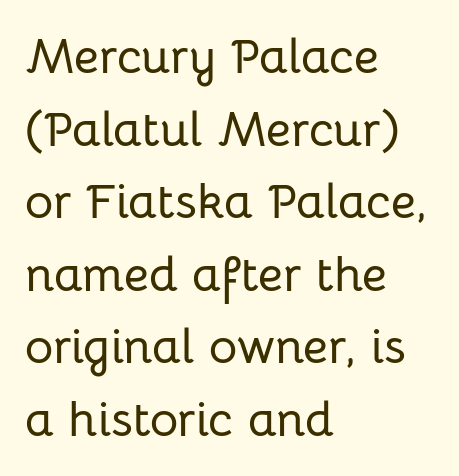
The type sits square on the baseline with zero lean. This rendering features lettering with no underline. The type is set solid horizontally, with unmodified tracking. Each letter keeps its own natural width here, so spacing adapts to shape.
